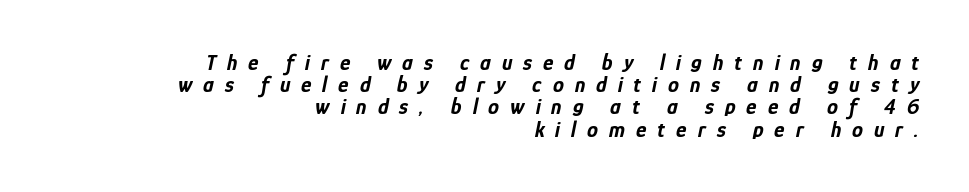
Q: Is the text bold? A: Yes.
Q: Is the text italic (slanted)? A: Yes, it leans right by about 12 degrees.
Q: Is the text underlined? A: No.
Q: How is the paragraph aligned? A: Right-aligned.
Q: Is the spacing between letters normal or unusually wide? A: Unusually wide.
Q: Is the spacing between lines tight, normal or loose? A: Tight.
